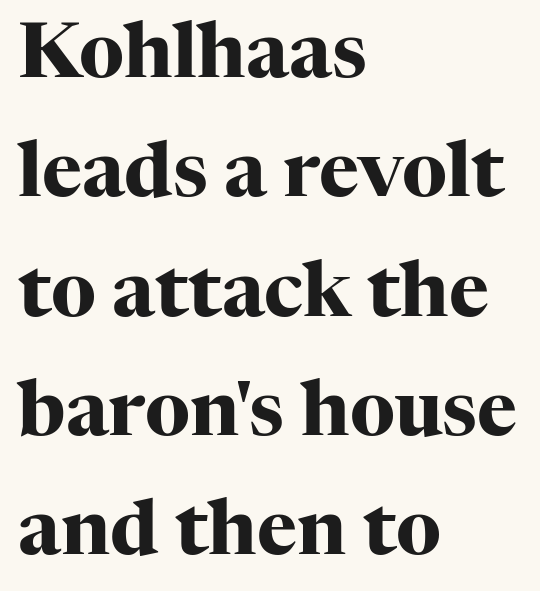
The image shows 76 px heavy serif type, upright; set left-aligned, normal line spacing (1.57x), normal letter spacing, not underlined; high stroke contrast and a medium x-height.
